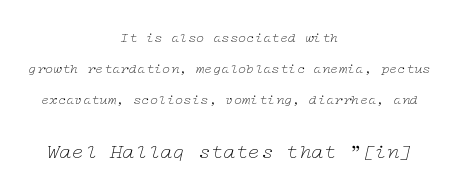
The image shows 21 px text type, italic (leaning right); set centered, loose line spacing (2.2x), normal letter spacing, not underlined; the second (bottom) block is 1.5x larger.
